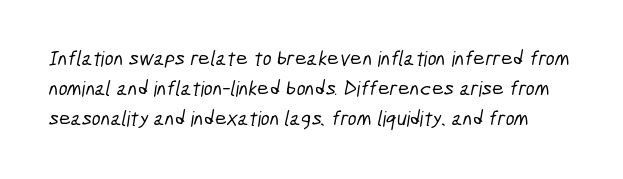
Q: Is the text underlined? A: No.
Q: Is the spacing between letters normal or unusually wide? A: Normal.
Q: Is the spacing between lines tight, normal or loose? A: Normal.
